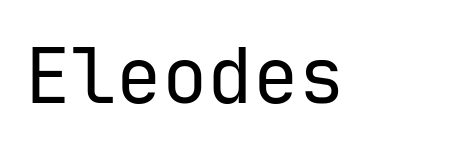
There is no visible air inserted between adjacent glyphs. The strip under each line holds only bare page. Do the characters align in a grid? Yes, the font is monospaced. A quiet, ordinary-to-light weight characterises the typeface. Check where the strokes stop: nothing finishes them off — pure sans.
